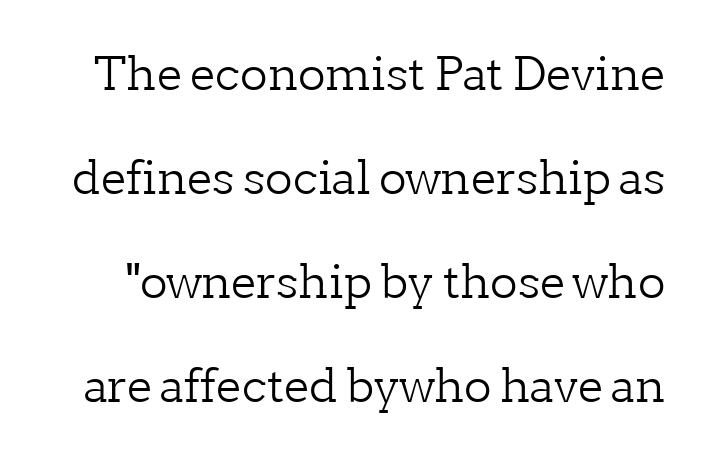
{"serif": "yes", "italic": "no", "bold": "no", "weight": "light", "width": "normal", "stroke_contrast": "low", "x_height": "medium", "monospaced": "no", "underline": "no", "line_spacing": "loose", "line_spacing_ratio": 2.26, "letter_spacing": "normal", "letter_spacing_em": 0.0, "glyph_px": 46}
